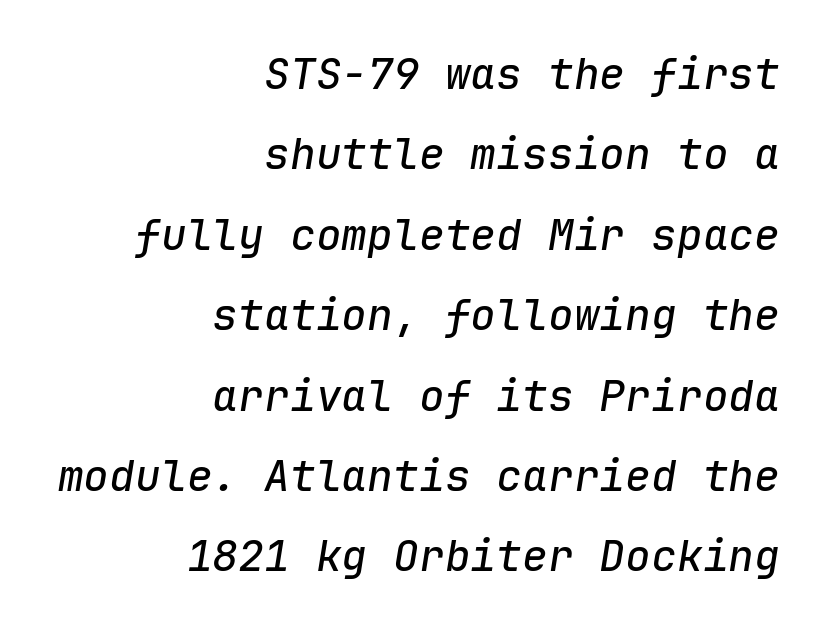
{"italic": "yes", "lean": "right", "slant_degrees": 9, "width": "normal", "stroke_contrast": "low", "x_height": "medium", "monospaced": "yes", "underline": "no", "align": "right", "line_spacing_ratio": 1.87, "letter_spacing": "normal", "letter_spacing_em": 0.0, "glyph_px": 43}
